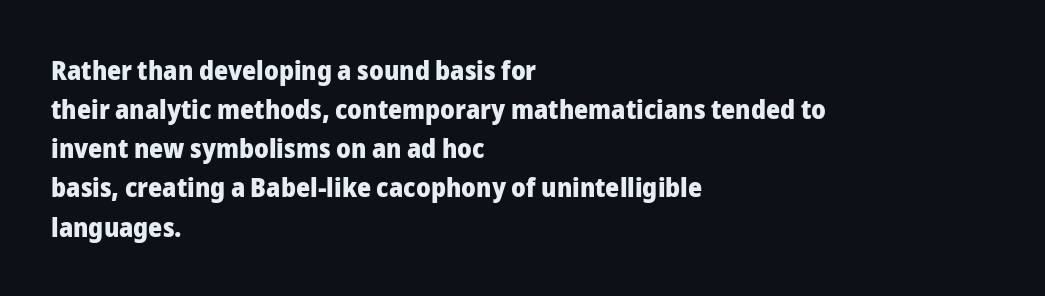
The image shows 27 px bold type, upright; set left-aligned, normal line spacing (1.45x), normal letter spacing, not underlined.
